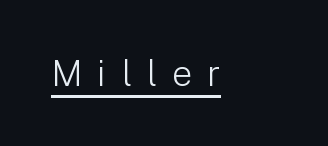
The image shows 36 px light sans-serif type, upright; set unusually wide letter spacing (+0.42 em), underlined; low stroke contrast and a medium x-height.
